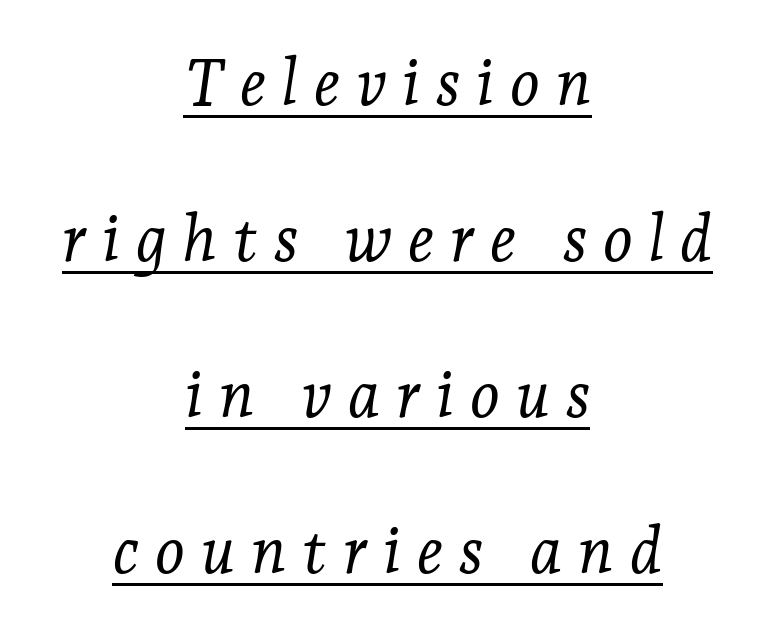
Is this a fixed-width face? No — the glyphs have proportional, varying widths. Characters follow at a spacing far wider than the type designer built in. Teacher's note: observe the equal gaps on both sides — that is centered alignment. Tall strokes in this sample are angled rather than plumb. The glyphs in this specimen are seriffed. In designer terms, the underline attribute is active on this setting.
